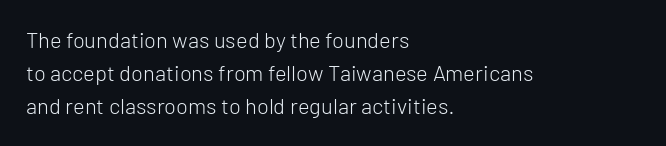
{"italic": "no", "bold": "no", "underline": "no", "align": "left", "line_spacing": "normal", "line_spacing_ratio": 1.49, "letter_spacing": "normal", "letter_spacing_em": 0.0, "glyph_px": 22}
